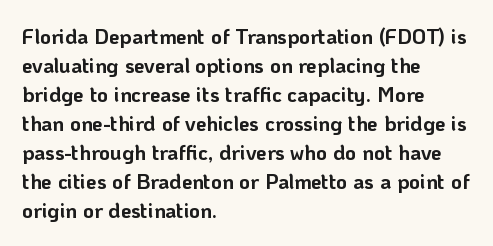
Q: Is the text bold? A: Yes.
Q: Is the text italic (slanted)? A: No, it is upright.
Q: Is the text underlined? A: No.
Q: How is the paragraph aligned? A: Left-aligned.
Q: Is the spacing between letters normal or unusually wide? A: Normal.
Q: Is the spacing between lines tight, normal or loose? A: Normal.
